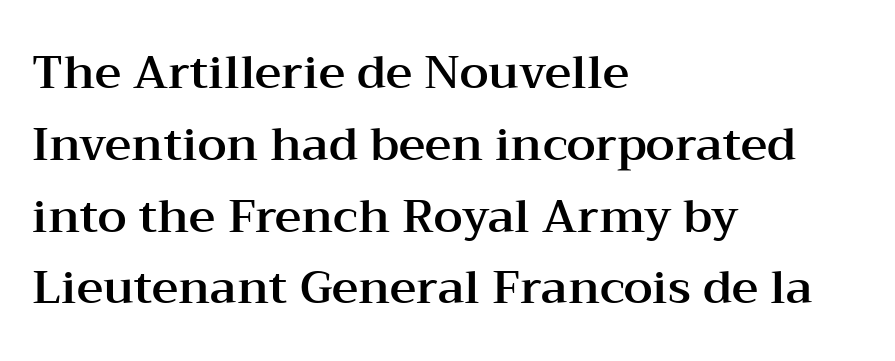
The image shows 46 px wide serif type, upright; set left-aligned, normal line spacing (1.56x), normal letter spacing, not underlined; medium stroke contrast and a medium x-height.
